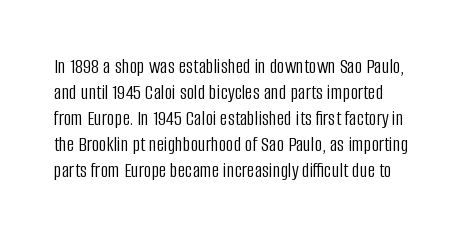
Q: Is the text bold? A: No.
Q: Is the text italic (slanted)? A: No, it is upright.
Q: Is the text underlined? A: No.
Q: Is the spacing between letters normal or unusually wide? A: Normal.
